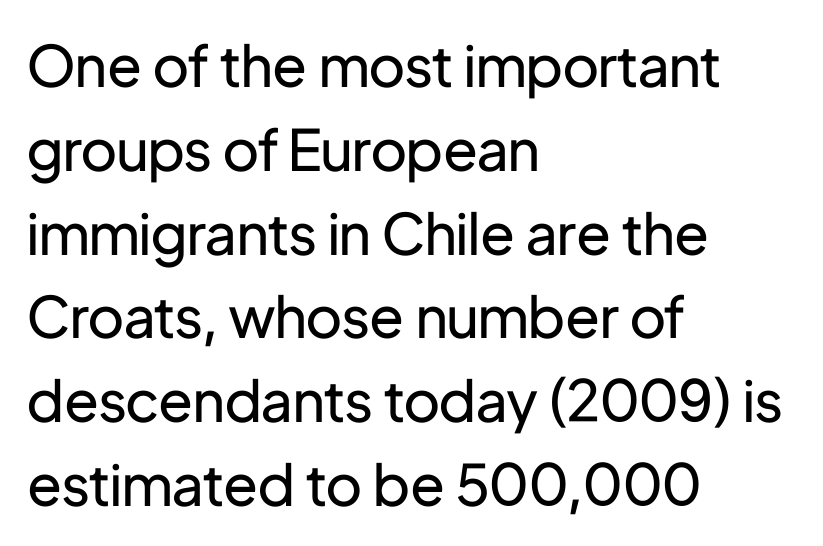
The image shows 57 px regular-weight sans-serif type, upright; set left-aligned, normal line spacing (1.47x), normal letter spacing, not underlined; low stroke contrast and a medium x-height.
